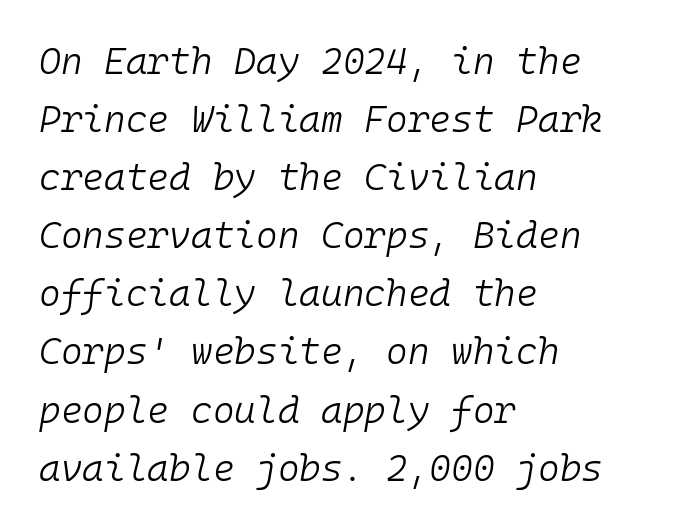
The image shows 37 px light type, italic (leaning right), monospaced; set left-aligned, normal line spacing (1.57x), normal letter spacing, not underlined; low stroke contrast and a medium x-height.
